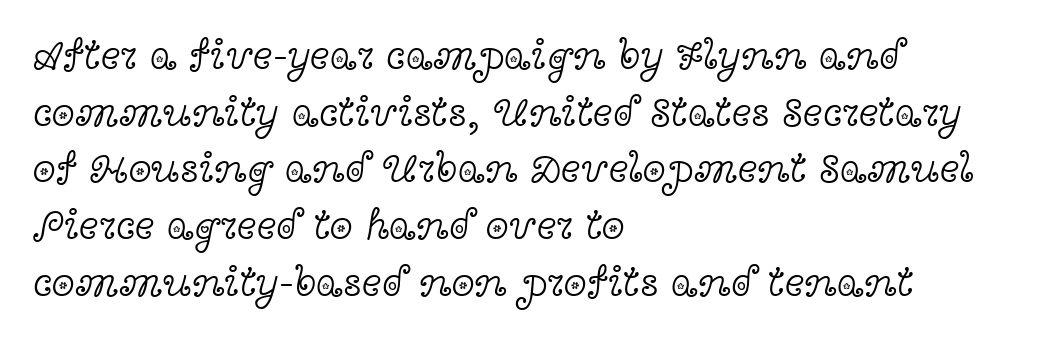
Note: serifs present on the glyphs. Standard letterfit; no display-style spreading of the glyphs. Plain, unruled lines of type. The strokes carry an ordinary text weight at most. Every row of glyphs begins at an identical x-position on the left.
